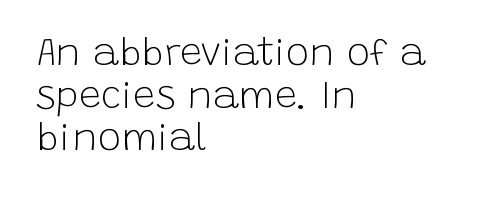
{"serif": "no", "italic": "no", "bold": "no", "weight": "light", "width": "normal", "stroke_contrast": "low", "x_height": "large", "monospaced": "no", "underline": "no", "align": "left", "line_spacing": "tight", "line_spacing_ratio": 1.09, "letter_spacing": "normal", "letter_spacing_em": 0.0, "glyph_px": 39}
